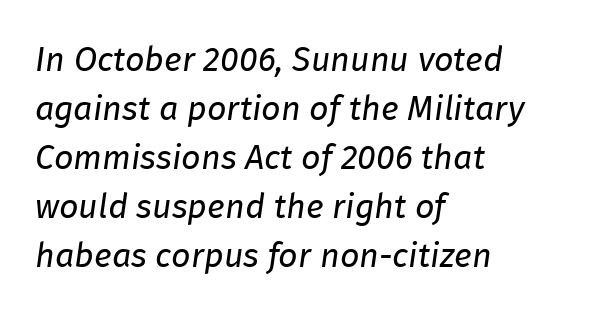
Q: Is the text bold? A: No.
Q: Is the text italic (slanted)? A: Yes, it leans right by about 8 degrees.
Q: Is the text underlined? A: No.
Q: How is the paragraph aligned? A: Left-aligned.
Q: Is the spacing between letters normal or unusually wide? A: Normal.
Q: Is the spacing between lines tight, normal or loose? A: Normal.
Q: Width (condensed, normal, or wide)? A: Normal.
Q: Stroke contrast? A: Low.
Q: x-height? A: Medium.
Q: Monospaced? A: No.
